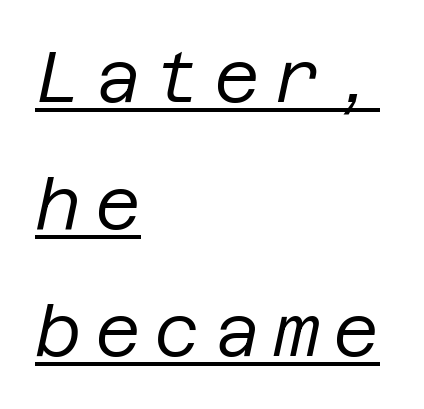
Q: Is the text bold? A: No.
Q: Is the text italic (slanted)? A: Yes, it leans right by about 12 degrees.
Q: Is the text underlined? A: Yes.
Q: How is the paragraph aligned? A: Left-aligned.
Q: Width (condensed, normal, or wide)? A: Normal.
Q: Stroke contrast? A: Low.
Q: x-height? A: Large.
